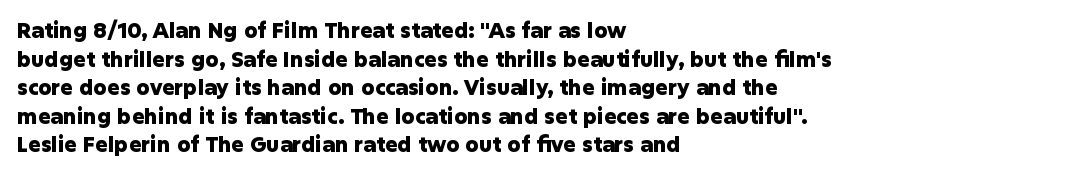
{"italic": "no", "bold": "yes", "underline": "no", "align": "left", "line_spacing": "normal", "line_spacing_ratio": 1.36, "letter_spacing": "normal", "letter_spacing_em": 0.0, "glyph_px": 21}
